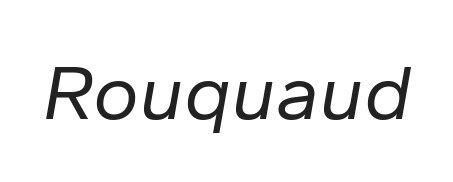
The image shows 78 px regular-weight type, italic (leaning right); set normal letter spacing, not underlined; low stroke contrast and a medium x-height.
